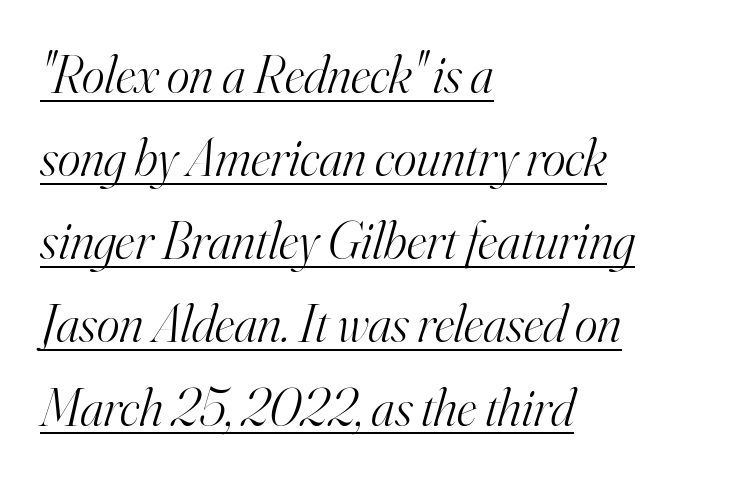
The image shows 54 px light serif type, italic (leaning right); set left-aligned, normal line spacing (1.54x), normal letter spacing, underlined; high stroke contrast and a small x-height.
